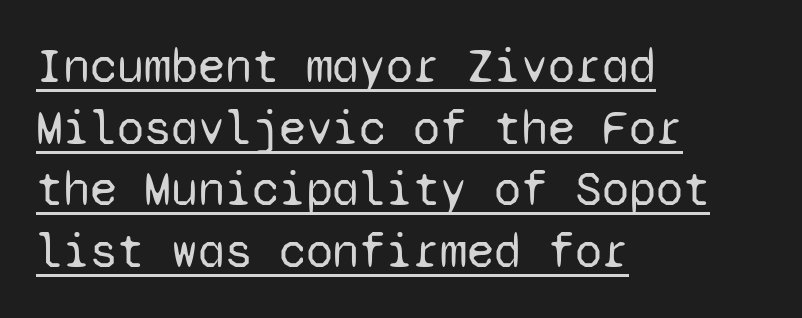
{"serif": "no", "italic": "no", "bold": "no", "weight": "regular", "width": "normal", "stroke_contrast": "low", "x_height": "medium", "monospaced": "yes", "underline": "yes", "align": "left", "line_spacing": "normal", "line_spacing_ratio": 1.26, "letter_spacing": "normal", "letter_spacing_em": 0.0, "glyph_px": 49}
